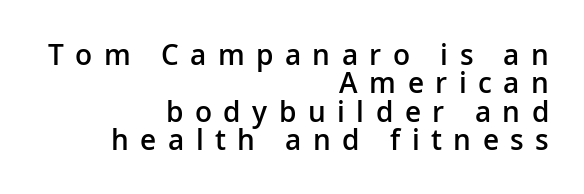
The foot of each line stays bare and open. These lines stack with their right ends in a neat column. Successive baselines arrive quickly, one right under another. The passage shown is typed in a proportional face where columns would drift. To sum up the face: it is a sans, with no serifs.
